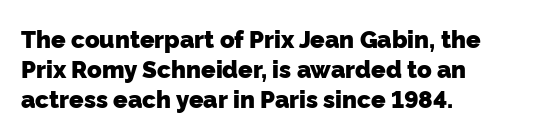
{"bold": "yes", "underline": "no", "align": "left", "line_spacing": "normal", "line_spacing_ratio": 1.25, "letter_spacing": "normal", "letter_spacing_em": 0.0, "glyph_px": 24}
